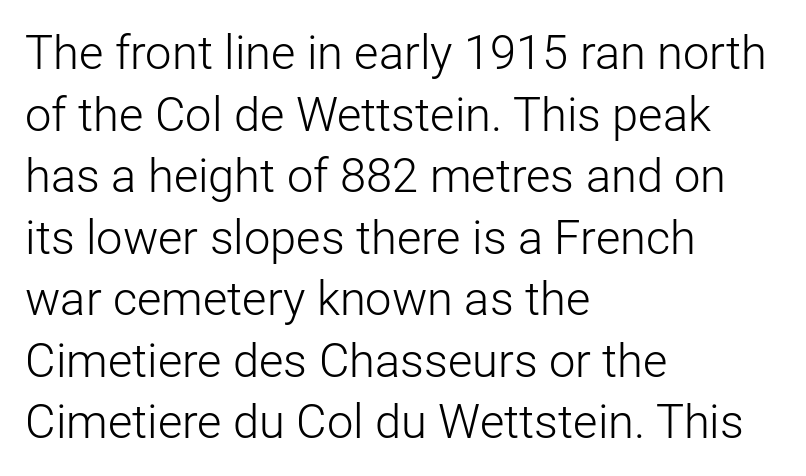
Inter-character spacing is left at the font's built-in metrics. Typographically, this falls in the sans-serif category. Tall strokes in this sample are plumb rather than angled. The rendering anchors every line to the left-hand side. Proportional: the letters do not fall into vertical columns. Weight: not bold — regular or lighter.
